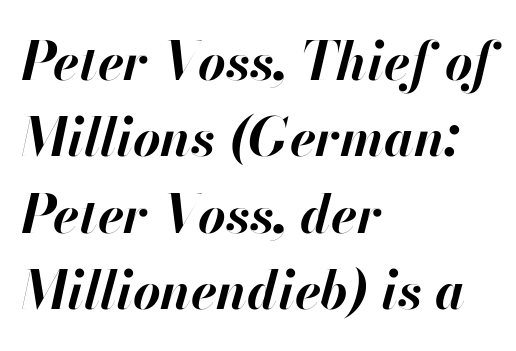
Q: Is the text bold? A: Yes.
Q: Is the text italic (slanted)? A: Yes, it leans right by about 13 degrees.
Q: Is the text underlined? A: No.
Q: How is the paragraph aligned? A: Left-aligned.
Q: Is the spacing between letters normal or unusually wide? A: Normal.
Q: Is the spacing between lines tight, normal or loose? A: Normal.
Q: Width (condensed, normal, or wide)? A: Normal.
Q: Stroke contrast? A: High.
Q: x-height? A: Small.
Q: Monospaced? A: No.
